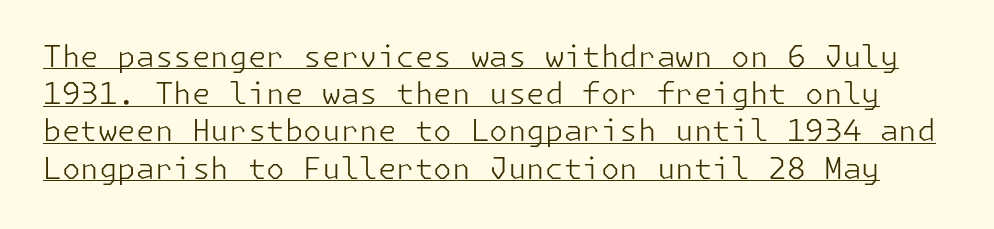
Q: Is the text bold? A: No.
Q: Is the text italic (slanted)? A: No, it is upright.
Q: Is the typeface a serif or a sans-serif typeface? A: Sans-serif.
Q: Is the text underlined? A: Yes.
Q: Is the spacing between letters normal or unusually wide? A: Normal.
Q: Width (condensed, normal, or wide)? A: Normal.
Q: Stroke contrast? A: Low.
Q: x-height? A: Medium.
